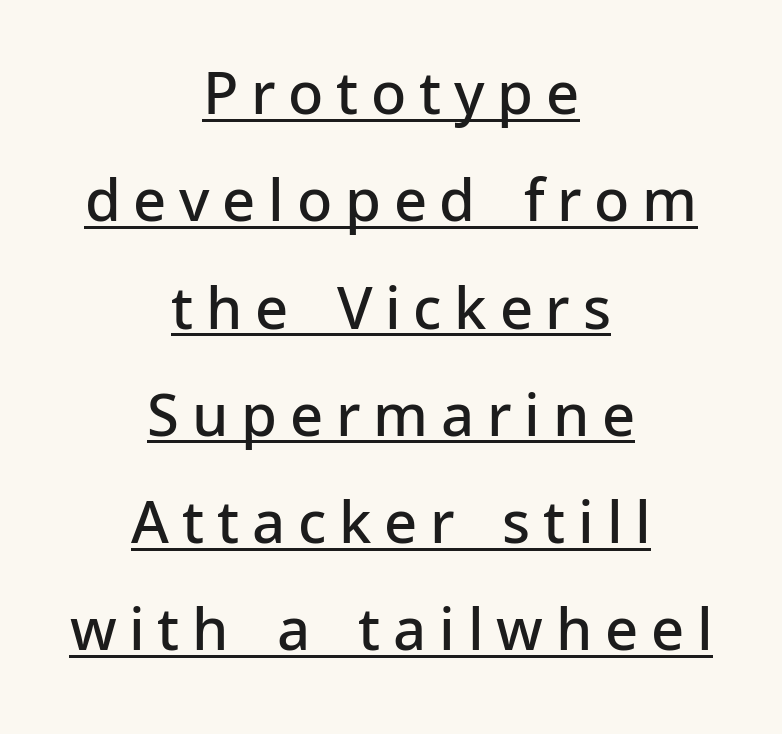
Q: Is the text bold? A: Semi-bold.
Q: Is the text italic (slanted)? A: No, it is upright.
Q: Is the typeface a serif or a sans-serif typeface? A: Sans-serif.
Q: Is the text underlined? A: Yes.
Q: How is the paragraph aligned? A: Centered.
Q: Is the spacing between letters normal or unusually wide? A: Unusually wide.
Q: Width (condensed, normal, or wide)? A: Normal.
Q: Stroke contrast? A: Low.
Q: x-height? A: Medium.
Q: Monospaced? A: No.
